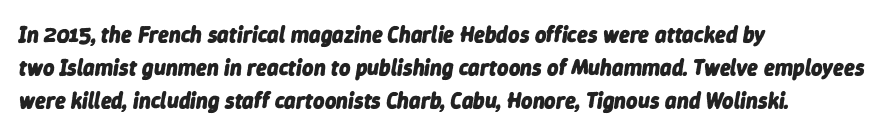
{"italic": "yes", "lean": "right", "slant_degrees": 9, "bold": "yes", "underline": "no", "align": "left", "line_spacing": "normal", "line_spacing_ratio": 1.49, "letter_spacing": "normal", "letter_spacing_em": 0.0, "glyph_px": 22}
